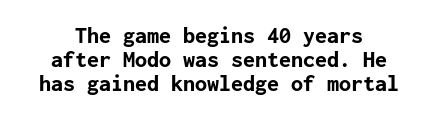
{"italic": "no", "bold": "yes", "underline": "no", "line_spacing": "tight", "line_spacing_ratio": 1.01, "letter_spacing": "normal", "letter_spacing_em": 0.0, "glyph_px": 24}
